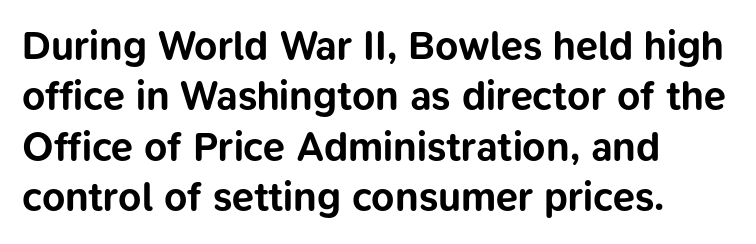
The image shows 40 px bold sans-serif type, upright; set left-aligned, normal line spacing (1.26x), normal letter spacing, not underlined; low stroke contrast and a medium x-height.
